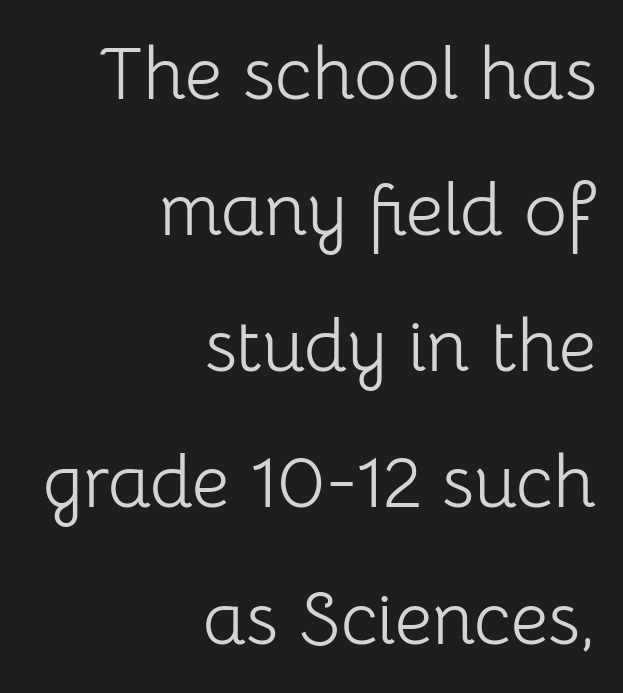
The image shows 74 px light sans-serif type, upright; set right-aligned, line spacing 1.84x, normal letter spacing, not underlined; low stroke contrast and a medium x-height.
